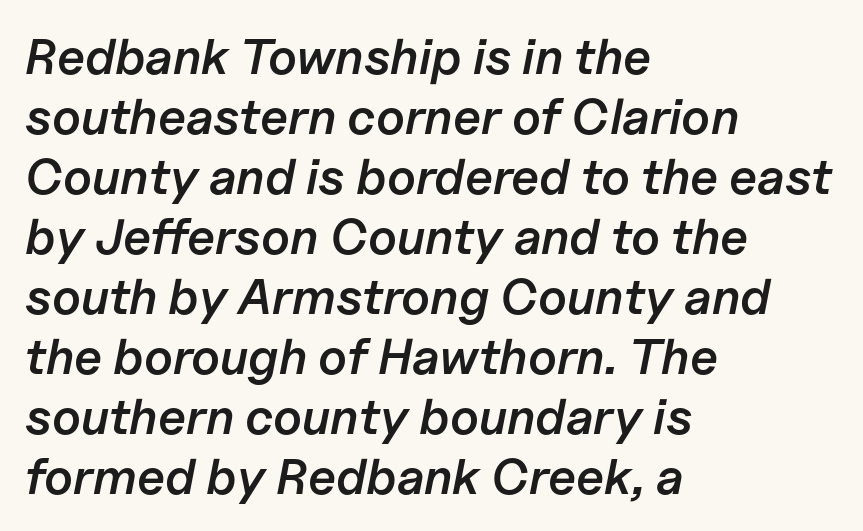
The image shows 50 px semibold type, italic (leaning right); set left-aligned, line spacing 1.2x, normal letter spacing, not underlined; low stroke contrast and a medium x-height.
